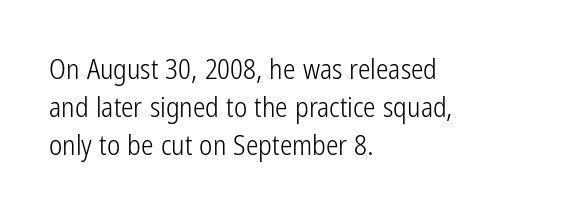
Leading matches the norm, producing a regular column. There is no visible air inserted between adjacent glyphs. When letters stand straight like this, we call the style roman or upright. Character widths vary here, with narrow letters taking less room than wide ones. This reads as an unemphasized weight, regular at the heaviest.
